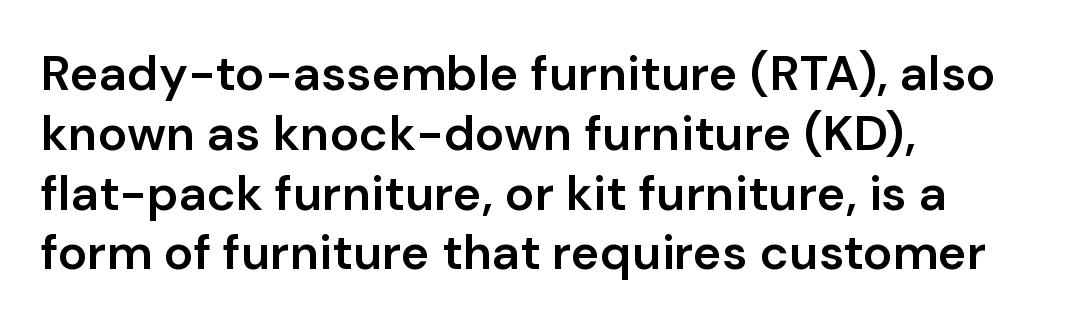
The image shows 49 px semibold sans-serif type, upright; set left-aligned, line spacing 1.22x, normal letter spacing, not underlined; low stroke contrast and a medium x-height.
